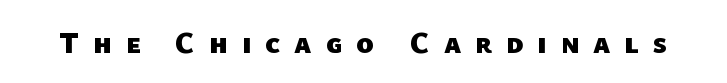
{"serif": "no", "bold": "yes", "weight": "heavy", "width": "normal", "stroke_contrast": "low", "x_height": "medium", "monospaced": "no", "underline": "no", "letter_spacing": "wide", "letter_spacing_em": 0.46, "glyph_px": 30}
